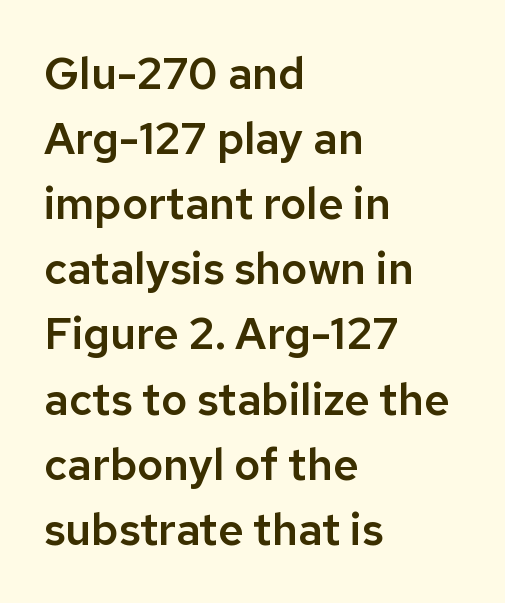
{"serif": "no", "italic": "no", "width": "normal", "stroke_contrast": "low", "x_height": "medium", "monospaced": "no", "underline": "no", "align": "left", "line_spacing": "normal", "line_spacing_ratio": 1.48, "letter_spacing": "normal", "letter_spacing_em": 0.0, "glyph_px": 44}
